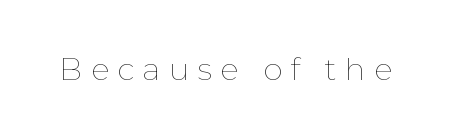
Rendered with straight, roman letterforms. Each stroke keeps to a modest, everyday thickness or less. Each letter keeps its own natural width here, so spacing adapts to shape. The tracking reads as deliberately expanded to a designer's eye.
